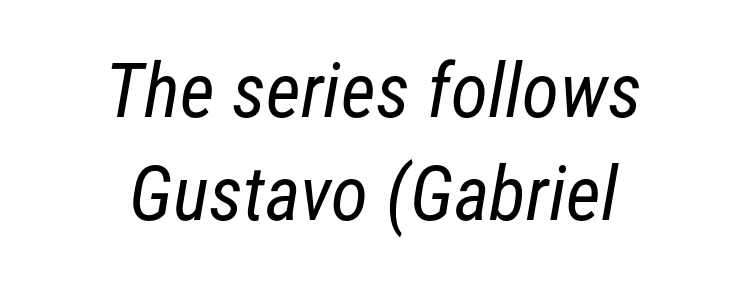
The passage shown is typed in a proportional face where columns would drift. Beneath every word, the page is bare. The rendering positions every line midway between the sides. In terms of letterspacing, this is plain default setting. Stems here are at most as thick as an everyday book face. Classification — sans serif.
